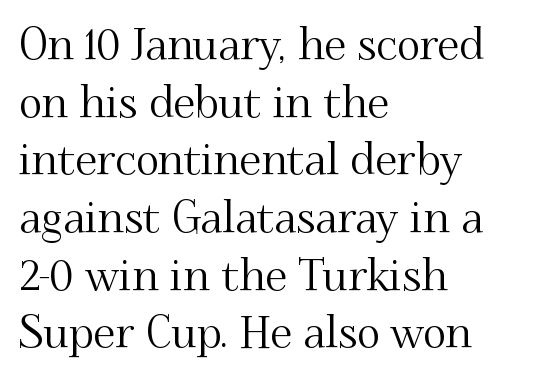
Whoever set this chose a conventional vertical rhythm. I'd call this a serif setting — the letters wear small feet. The strip under each line holds only bare page. Does the copy run flush right? No — it runs flush left. Honestly, the letter spacing is just normal — you wouldn't notice it. The rendering uses natural spacing where letterforms have individual widths.
